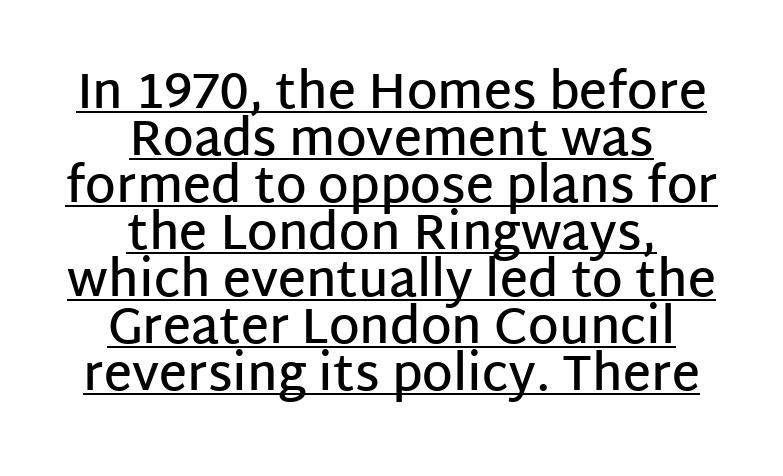
The image shows 49 px semibold sans-serif type, upright; set centered, tight line spacing (0.96x), normal letter spacing, underlined; low stroke contrast and a large x-height.
